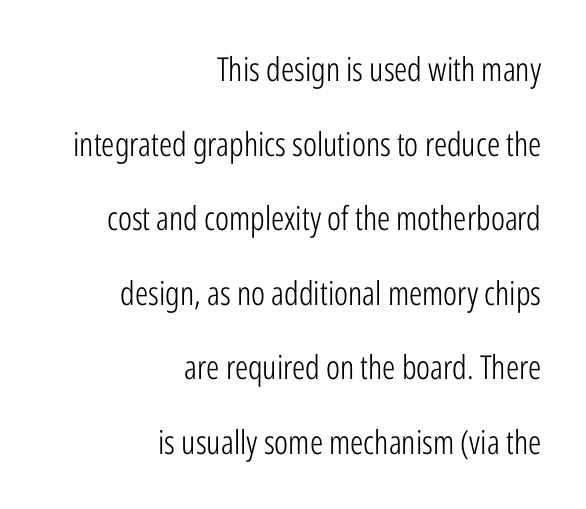
{"serif": "no", "italic": "no", "bold": "no", "weight": "light", "width": "condensed", "stroke_contrast": "low", "x_height": "medium", "monospaced": "no", "underline": "no", "align": "right", "line_spacing": "loose", "line_spacing_ratio": 2.26, "letter_spacing": "normal", "letter_spacing_em": 0.0, "glyph_px": 33}
